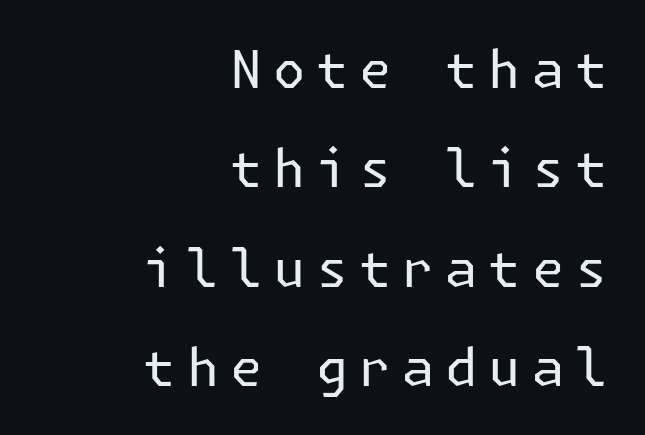
Q: Is the text bold? A: No.
Q: Is the text italic (slanted)? A: No, it is upright.
Q: Is the typeface a serif or a sans-serif typeface? A: Sans-serif.
Q: Is the text underlined? A: No.
Q: How is the paragraph aligned? A: Right-aligned.
Q: Is the spacing between letters normal or unusually wide? A: Unusually wide.
Q: Is the spacing between lines tight, normal or loose? A: Loose.
Q: Width (condensed, normal, or wide)? A: Normal.
Q: Stroke contrast? A: Low.
Q: x-height? A: Medium.
